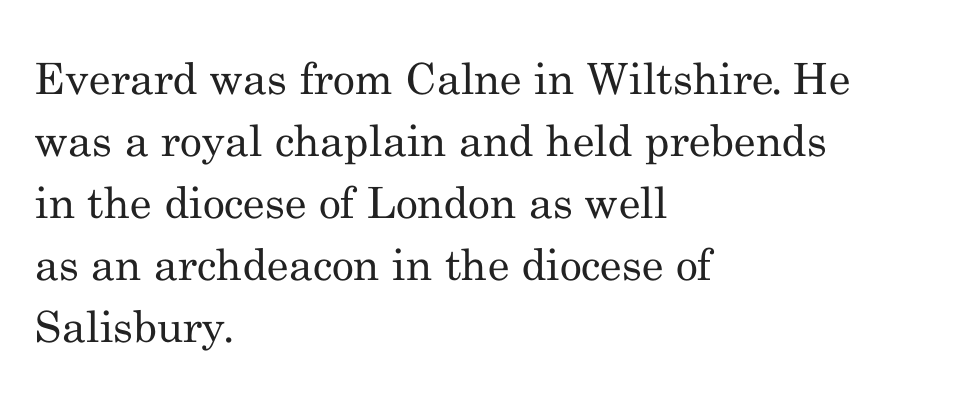
Q: Is the text bold? A: No.
Q: Is the text italic (slanted)? A: No, it is upright.
Q: Is the typeface a serif or a sans-serif typeface? A: Serif.
Q: Is the text underlined? A: No.
Q: How is the paragraph aligned? A: Left-aligned.
Q: Is the spacing between letters normal or unusually wide? A: Normal.
Q: Is the spacing between lines tight, normal or loose? A: Normal.
Q: Width (condensed, normal, or wide)? A: Normal.
Q: Stroke contrast? A: Medium.
Q: x-height? A: Small.
Q: Monospaced? A: No.
